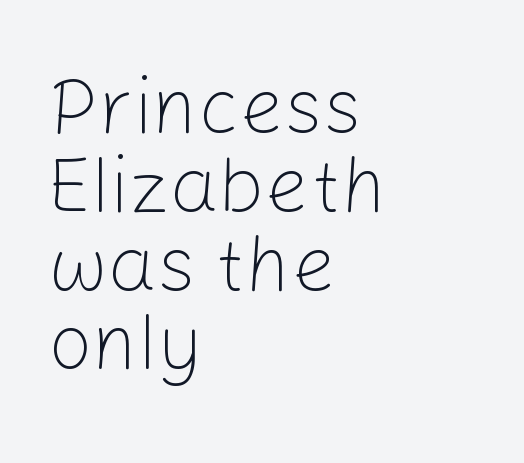
{"serif": "no", "italic": "no", "bold": "no", "weight": "light", "width": "normal", "stroke_contrast": "low", "x_height": "medium", "monospaced": "no", "underline": "no", "align": "left", "line_spacing": "tight", "line_spacing_ratio": 1.01, "letter_spacing": "normal", "letter_spacing_em": 0.0, "glyph_px": 78}
